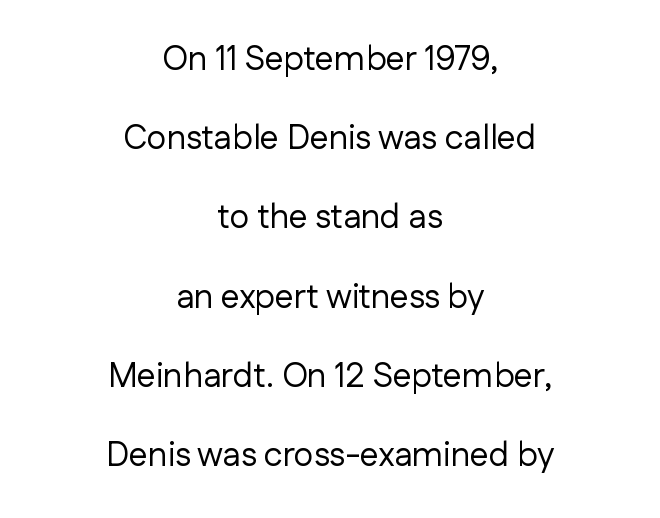
The weight would be labelled regular, book, light, or lighter still. These lines stack symmetrically, like a column narrowing and widening about its center. The type family on display is of the sans-serif kind. Descenders hang freely into open space.
